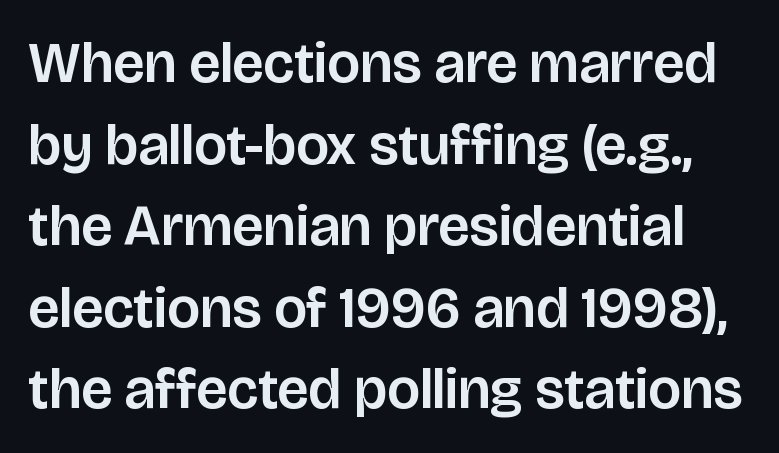
The image shows 57 px sans-serif type, upright; set normal line spacing (1.43x), normal letter spacing, not underlined; low stroke contrast and a large x-height.
